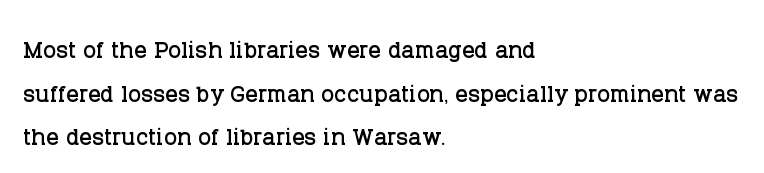
The strip under each line holds only bare page. In CSS terms this would be text-align: left. This rendering employs a face with finishing strokes, i.e., a serif. Italic: no, the glyphs are upright roman.
